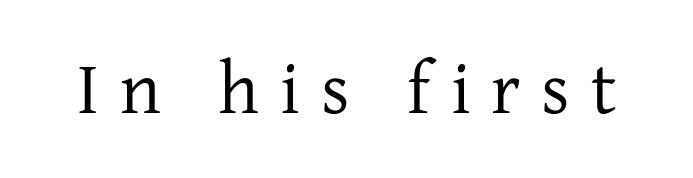
The image shows 74 px regular-weight serif type, upright; set unusually wide letter spacing (+0.28 em), not underlined; low stroke contrast and a medium x-height.
